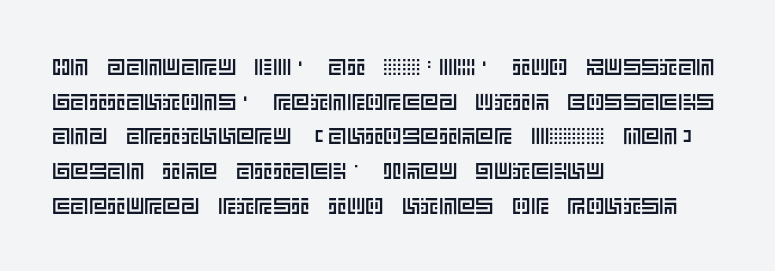
{"italic": "no", "underline": "no", "align": "left", "line_spacing": "normal", "line_spacing_ratio": 1.51, "letter_spacing": "normal", "letter_spacing_em": 0.0, "glyph_px": 23}
